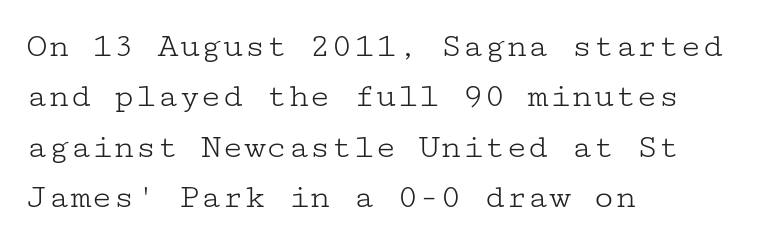
{"serif": "yes", "italic": "no", "bold": "no", "weight": "light", "width": "wide", "stroke_contrast": "low", "x_height": "medium", "underline": "no", "align": "left", "line_spacing": "normal", "line_spacing_ratio": 1.4, "letter_spacing": "normal", "letter_spacing_em": 0.0, "glyph_px": 36}
